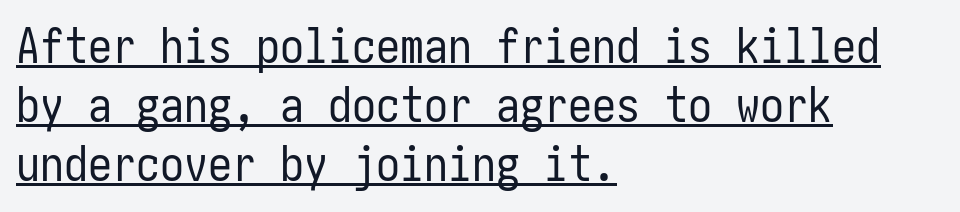
The image shows 48 px regular-weight, condensed sans-serif type, upright; set left-aligned, line spacing 1.23x, normal letter spacing, underlined; low stroke contrast and a medium x-height.
